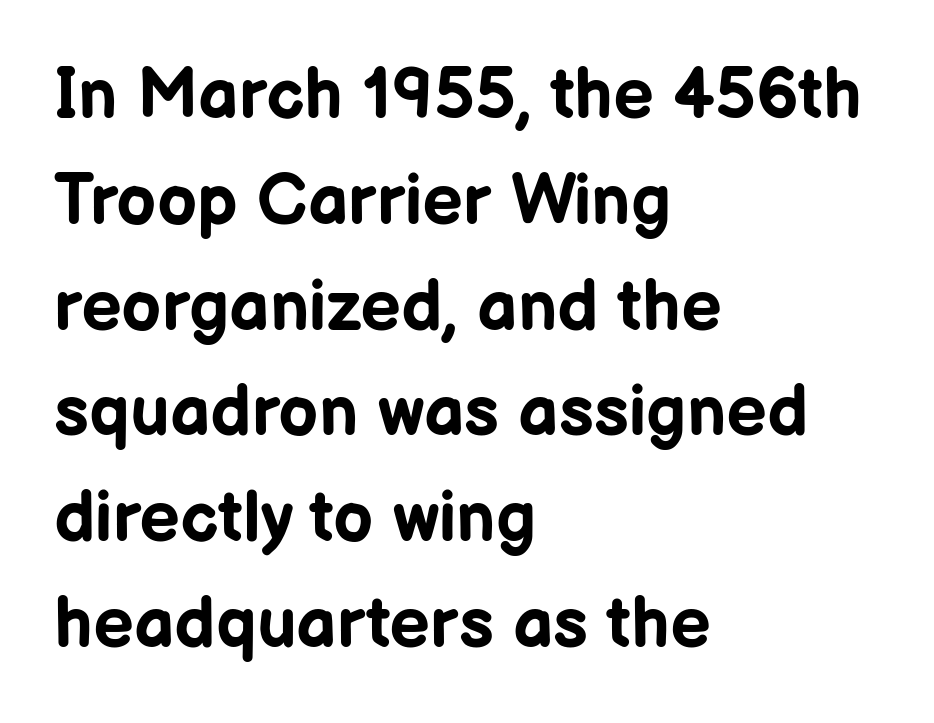
Q: Is the text bold? A: Yes.
Q: Is the text italic (slanted)? A: No, it is upright.
Q: Is the typeface a serif or a sans-serif typeface? A: Sans-serif.
Q: Is the text underlined? A: No.
Q: How is the paragraph aligned? A: Left-aligned.
Q: Is the spacing between letters normal or unusually wide? A: Normal.
Q: Is the spacing between lines tight, normal or loose? A: Normal.
Q: Width (condensed, normal, or wide)? A: Normal.
Q: Stroke contrast? A: Low.
Q: x-height? A: Medium.
Q: Monospaced? A: No.
